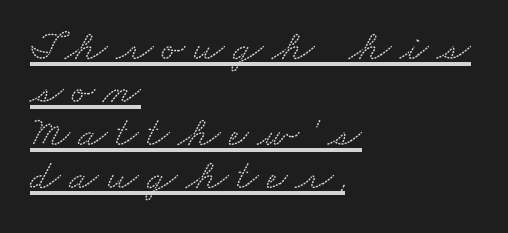
{"serif": "yes", "width": "wide", "stroke_contrast": "low", "x_height": "small", "monospaced": "no", "underline": "yes", "align": "left", "line_spacing": "tight", "line_spacing_ratio": 1.0, "letter_spacing": "wide", "letter_spacing_em": 0.2, "glyph_px": 43}
